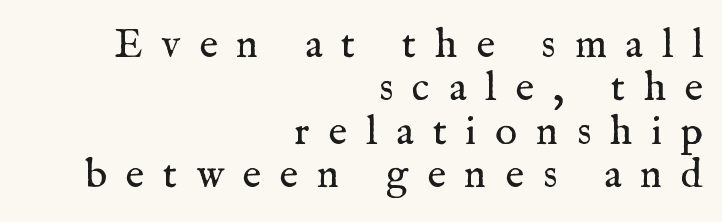
The image shows 41 px regular-weight serif type, upright; set right-aligned, tight line spacing (1.06x), unusually wide letter spacing (+0.46 em), not underlined; medium stroke contrast and a medium x-height.
